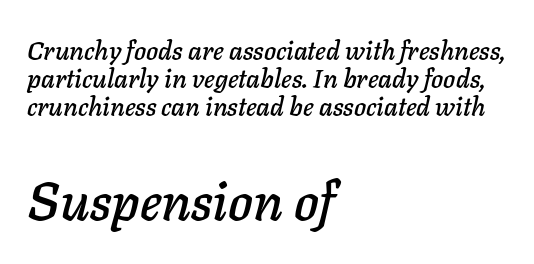
The image shows 53 px text type, italic (leaning right); set left-aligned, tight line spacing (1.08x), normal letter spacing, not underlined; the second (bottom) block is 2.04x larger; low stroke contrast and a medium x-height.
